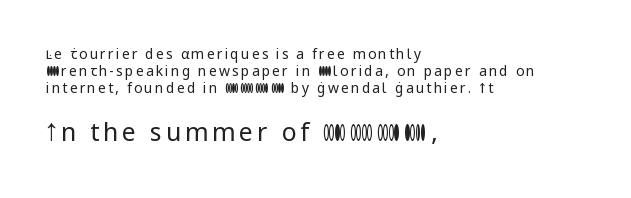
All the whitespace from short lines collects on the right. Stroke thickness stays within the range of a standard reading face or lighter. A roman cut, with each character standing at attention. Underlining? Definitely not there.
